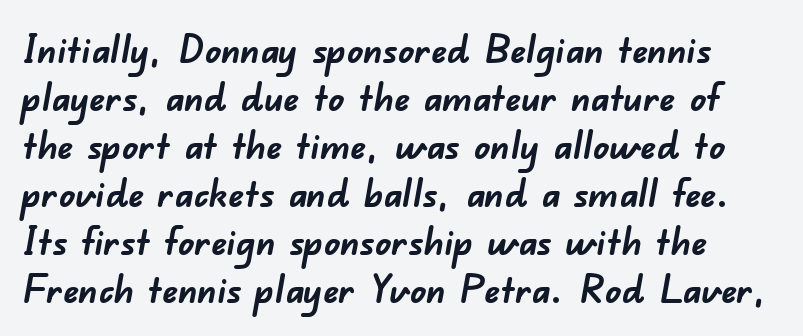
The space beneath each line is pristine and unruled. The strokes are fattened all the way to bold. Look at the bottom of the vertical strokes: they stop flat, with no serifs. Looks like regular typesetting: each glyph gets only the width it needs. The line texture is even and compact thanks to regular tracking.
